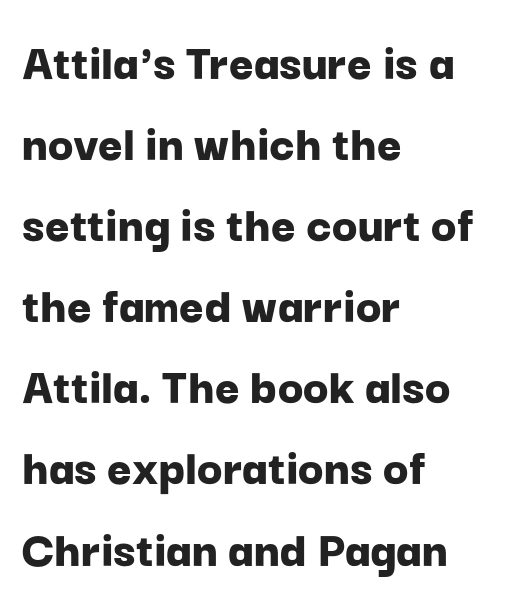
{"serif": "no", "italic": "no", "bold": "yes", "weight": "bold", "width": "normal", "stroke_contrast": "low", "x_height": "medium", "monospaced": "no", "underline": "no", "align": "left", "line_spacing": "normal", "line_spacing_ratio": 1.53, "letter_spacing": "normal", "letter_spacing_em": 0.0, "glyph_px": 53}
